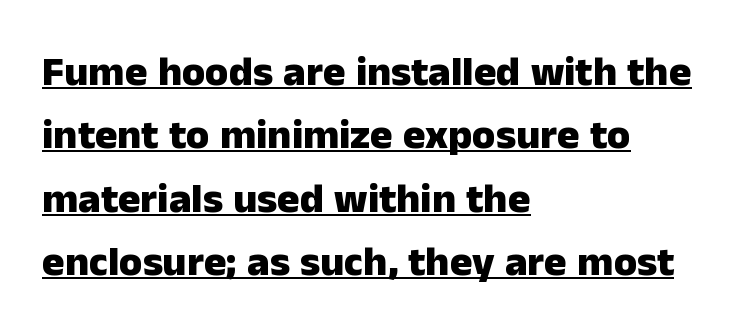
{"serif": "no", "italic": "no", "bold": "yes", "weight": "heavy", "width": "normal", "stroke_contrast": "low", "x_height": "medium", "monospaced": "no", "underline": "yes", "align": "left", "line_spacing": "normal", "line_spacing_ratio": 1.51, "letter_spacing": "normal", "letter_spacing_em": 0.0, "glyph_px": 42}
